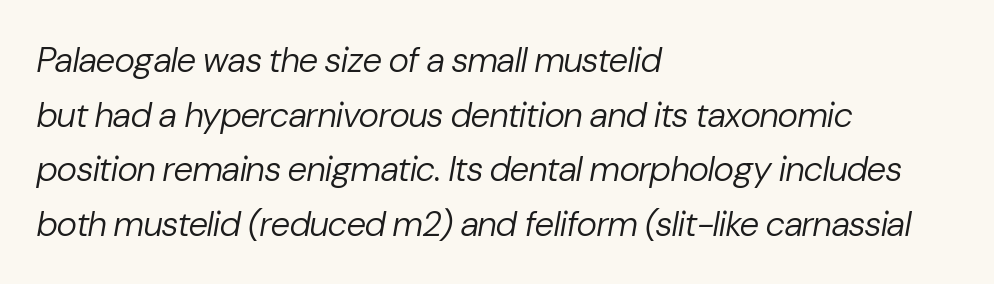
{"italic": "yes", "lean": "right", "slant_degrees": 10, "bold": "no", "weight": "regular", "width": "normal", "stroke_contrast": "low", "x_height": "medium", "monospaced": "no", "underline": "no", "align": "left", "line_spacing": "normal", "line_spacing_ratio": 1.56, "letter_spacing": "normal", "letter_spacing_em": 0.0, "glyph_px": 35}
